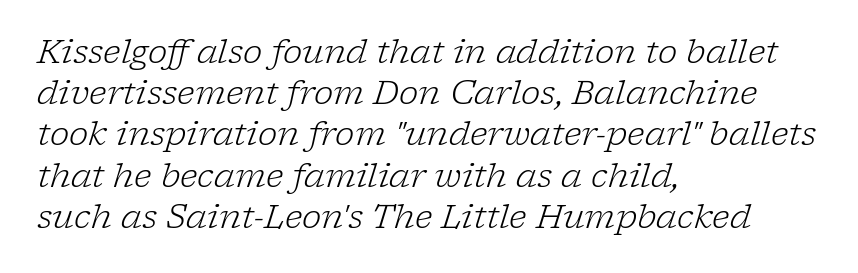
The cut favours lightness, reaching ordinary text weight at its darkest. Varying glyph widths throughout — classic text-font behaviour. Between one letter and the next there's only the usual sliver of space. The line-height multiplier appears to be the usual default. Is the block centered? No — it sits flush against the left margin. Lines of text with bare space underneath.
